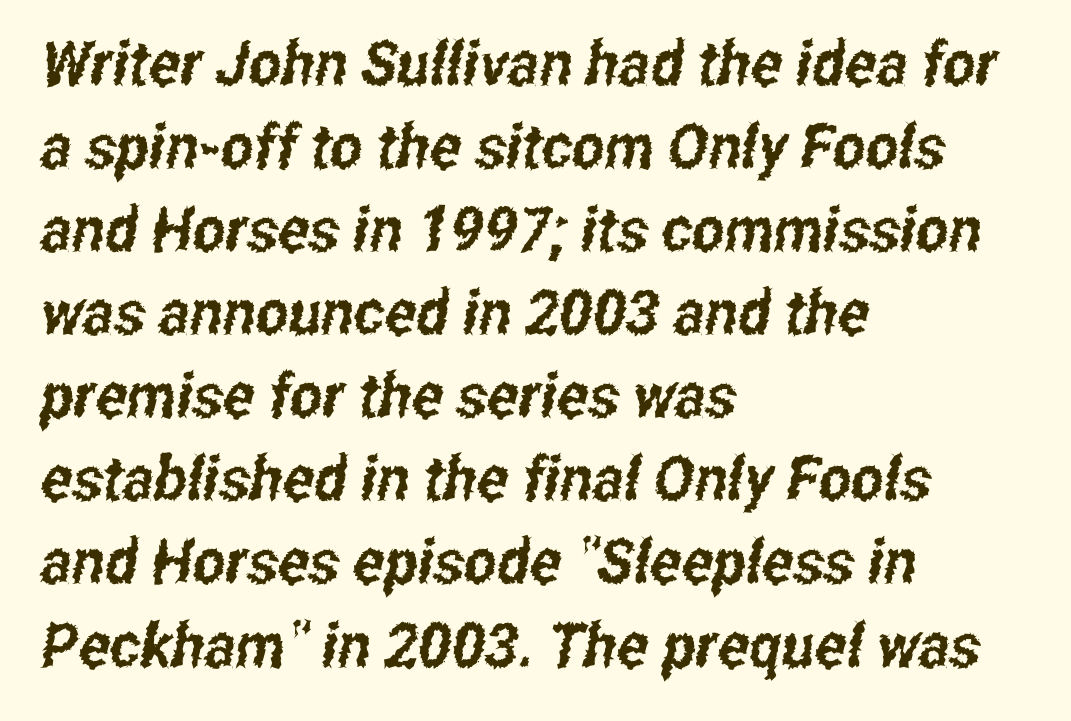
{"serif": "no", "width": "condensed", "stroke_contrast": "low", "x_height": "medium", "monospaced": "no", "underline": "no", "align": "left", "line_spacing": "normal", "line_spacing_ratio": 1.34, "letter_spacing": "normal", "letter_spacing_em": 0.0, "glyph_px": 62}
